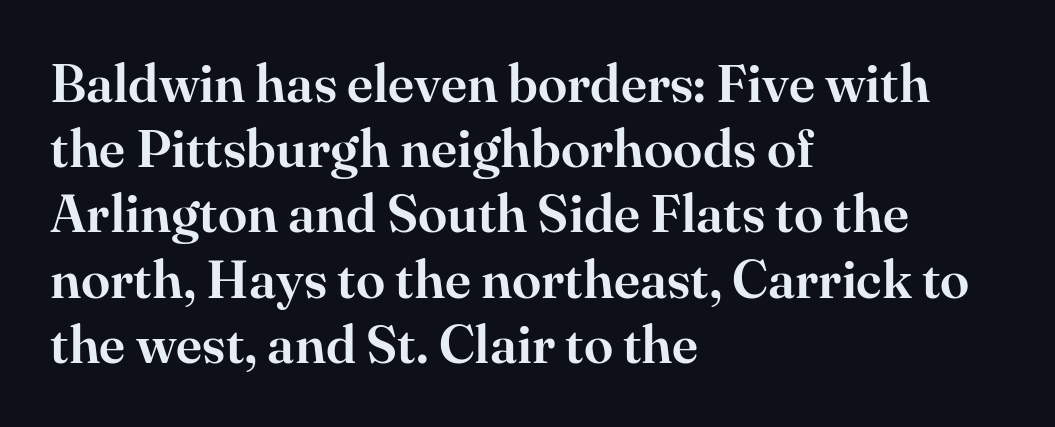
Notice how the stems are strictly vertical — no italics here. Spacing between characters is what you'd get straight out of the box. The rendering shows small feet on the letterforms — a serif design. Every row of glyphs begins at an identical x-position on the left.
